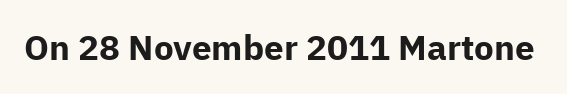
The image shows 35 px bold sans-serif type, upright; set normal letter spacing, not underlined; low stroke contrast and a medium x-height.
